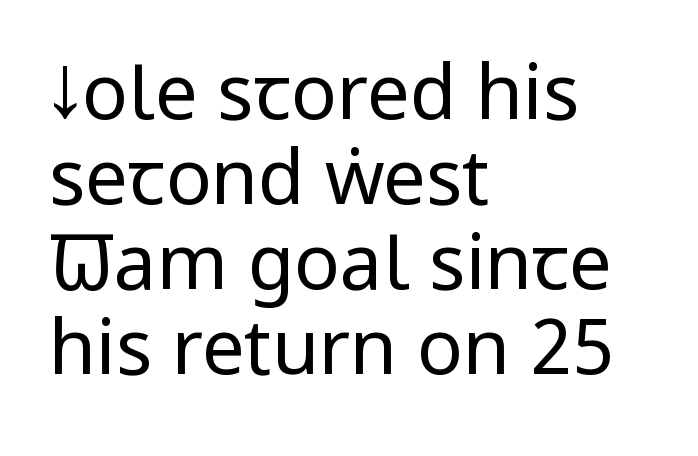
The image shows 76 px regular-weight, condensed sans-serif type, upright; set left-aligned, tight line spacing (1.12x), normal letter spacing, not underlined; low stroke contrast and a large x-height.
